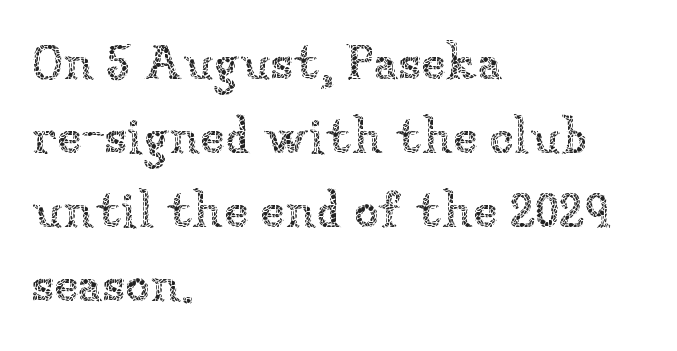
The image shows 50 px thin type, upright; set left-aligned, normal line spacing (1.48x), normal letter spacing, not underlined; low stroke contrast and a medium x-height.
